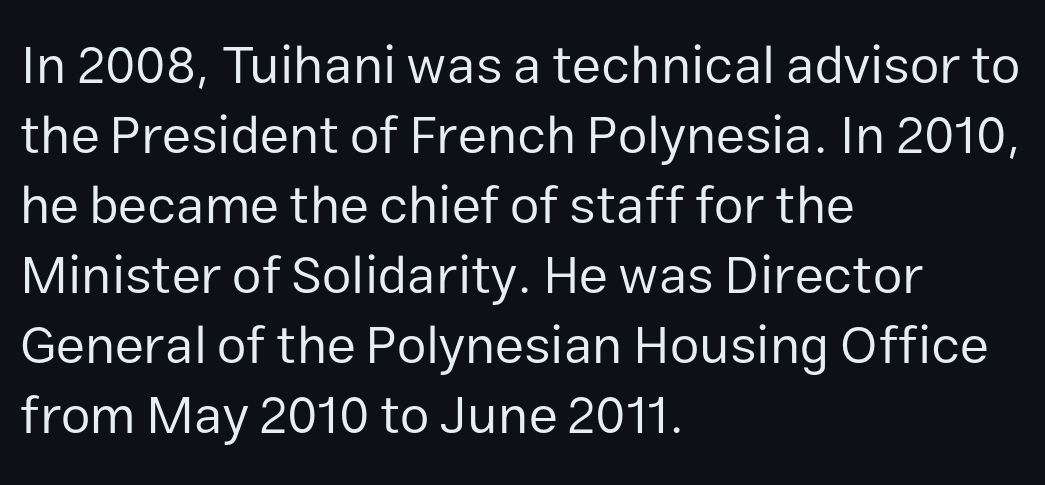
You could not count columns in this text — the font is proportionally spaced. These glyphs show unthickened strokes, regular width or finer. The lines are quadded left. A roman cut, with each character standing at attention. Unmarked baselines from the first word to the last. Caption: standard tracking, unaltered.
